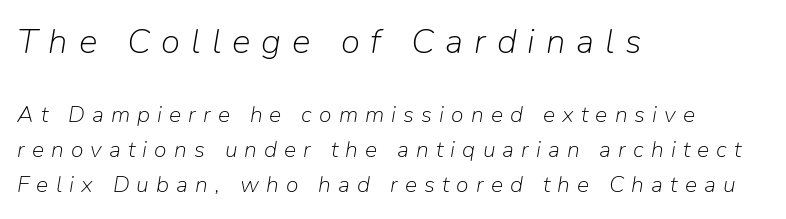
The image shows 35 px light type, italic (leaning right); set left-aligned, normal line spacing (1.52x), unusually wide letter spacing (+0.31 em), not underlined; the first (top) block is 1.52x larger; low stroke contrast and a medium x-height.
